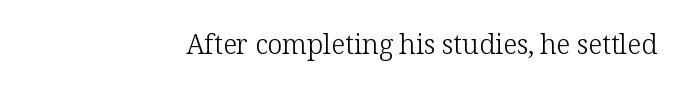
{"italic": "no", "bold": "no", "underline": "no", "align": "right", "letter_spacing": "normal", "letter_spacing_em": 0.0, "glyph_px": 27}
